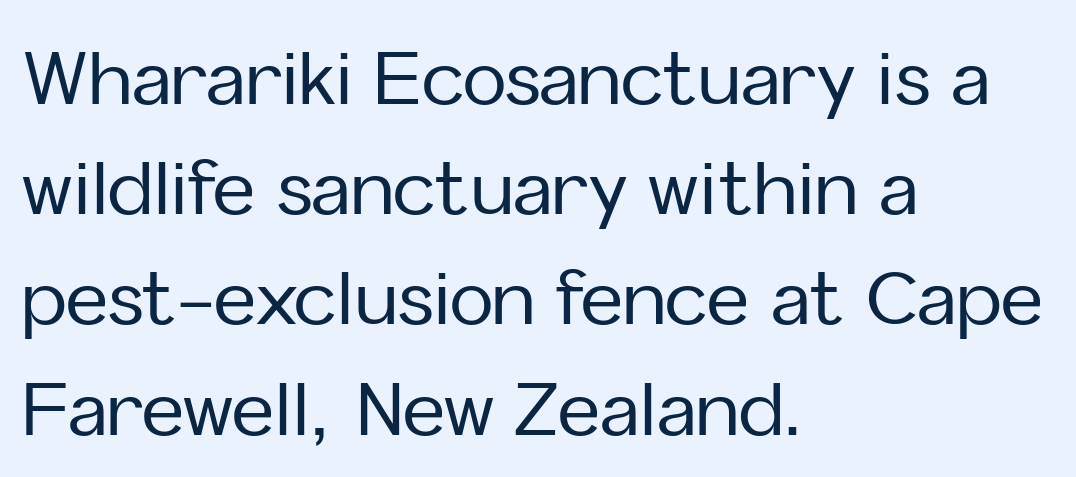
Vertical strokes here are truly vertical. One glance says typical: line gaps are just what's usual. The space beneath each line is pristine and unruled. The letters carry no serifs — their stems end cleanly without finishing strokes. You could not count columns in this text — the font is proportionally spaced. These lines keep a tight, regular rhythm from letter to letter.
